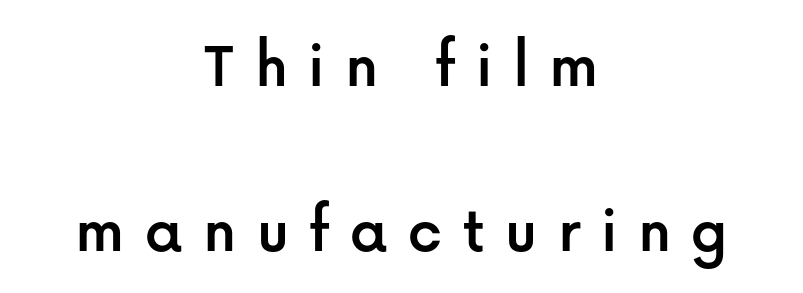
{"serif": "no", "italic": "no", "width": "normal", "stroke_contrast": "low", "x_height": "medium", "monospaced": "no", "underline": "no", "align": "center", "line_spacing": "loose", "line_spacing_ratio": 2.43, "letter_spacing": "wide", "letter_spacing_em": 0.3, "glyph_px": 68}
